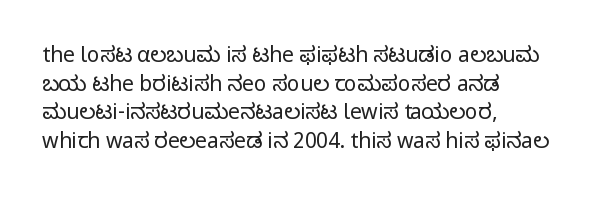
Q: Is the text bold? A: No.
Q: Is the text italic (slanted)? A: No, it is upright.
Q: Is the text underlined? A: No.
Q: How is the paragraph aligned? A: Left-aligned.
Q: Is the spacing between letters normal or unusually wide? A: Normal.
Q: Is the spacing between lines tight, normal or loose? A: Normal.
